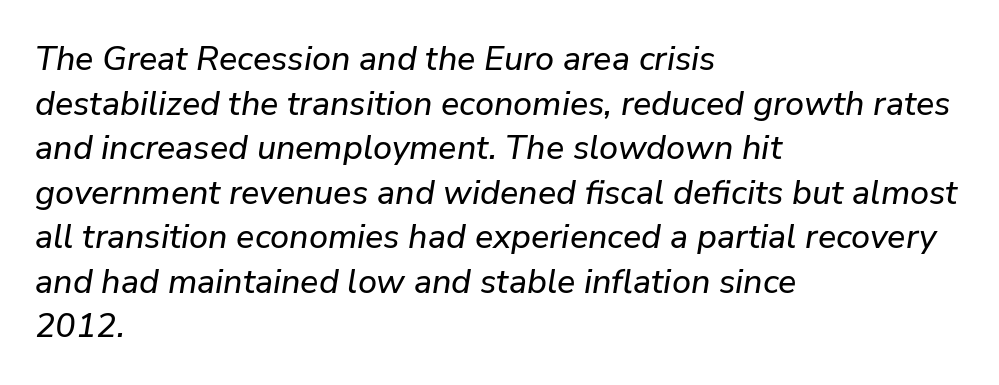
{"italic": "yes", "lean": "right", "slant_degrees": 9, "width": "normal", "stroke_contrast": "low", "x_height": "medium", "monospaced": "no", "underline": "no", "align": "left", "line_spacing": "normal", "line_spacing_ratio": 1.31, "letter_spacing": "normal", "letter_spacing_em": 0.0, "glyph_px": 34}
